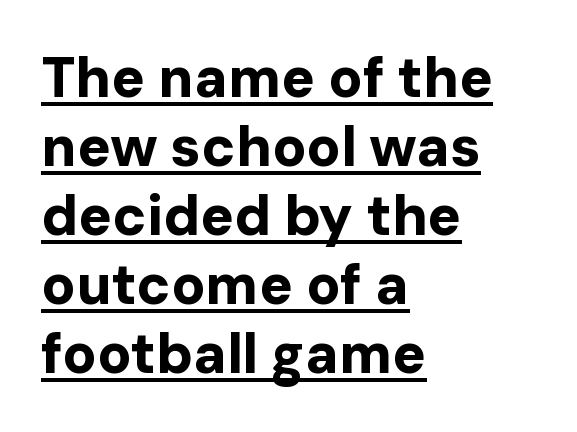
Looks like regular typesetting: each glyph gets only the width it needs. Casual observation: everything's shoved over to the left. The lettering stays uniformly vertical, giving the passage a roman look. Beneath each row of characters lies a ruled line.
